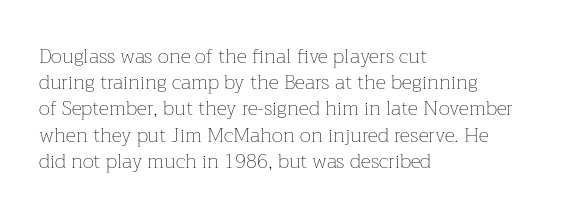
The image shows 20 px text type, upright; set left-aligned, normal line spacing (1.31x), normal letter spacing, not underlined.
